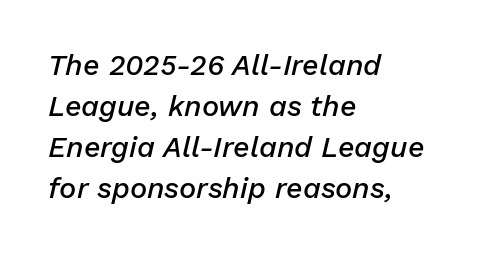
Q: Is the text bold? A: Semi-bold.
Q: Is the text italic (slanted)? A: Yes, it leans right by about 13 degrees.
Q: Is the text underlined? A: No.
Q: How is the paragraph aligned? A: Left-aligned.
Q: Is the spacing between letters normal or unusually wide? A: Normal.
Q: Is the spacing between lines tight, normal or loose? A: Normal.
Q: Width (condensed, normal, or wide)? A: Normal.
Q: Stroke contrast? A: Low.
Q: x-height? A: Medium.
Q: Monospaced? A: No.
